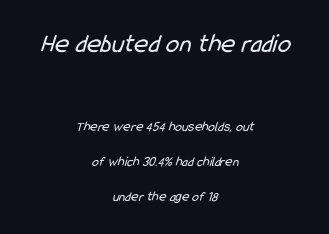
The image shows 27 px text type; set centered, loose line spacing (2.49x), normal letter spacing, not underlined; the first (top) block is 1.93x larger.
